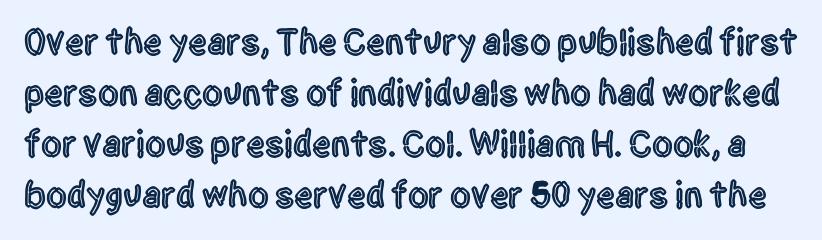
{"serif": "no", "italic": "no", "width": "condensed", "x_height": "large", "monospaced": "no", "underline": "no", "line_spacing": "normal", "line_spacing_ratio": 1.38, "letter_spacing": "normal", "letter_spacing_em": 0.0, "glyph_px": 37}
